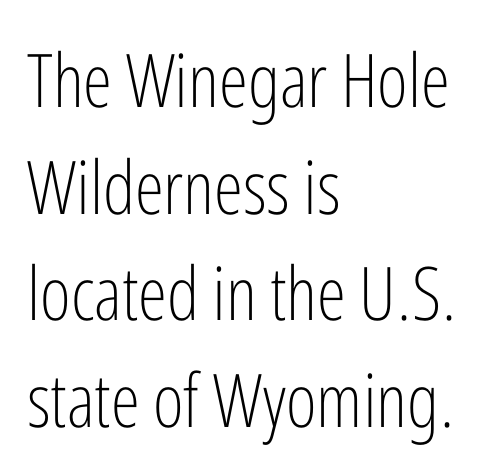
{"serif": "no", "italic": "no", "bold": "no", "weight": "light", "width": "condensed", "stroke_contrast": "low", "x_height": "medium", "monospaced": "no", "underline": "no", "align": "left", "line_spacing": "normal", "line_spacing_ratio": 1.44, "letter_spacing": "normal", "letter_spacing_em": 0.0, "glyph_px": 74}
